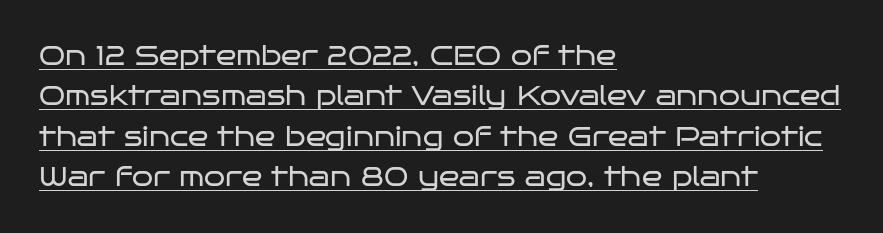
The image shows 27 px text type, upright; set left-aligned, normal line spacing (1.5x), normal letter spacing, underlined.
